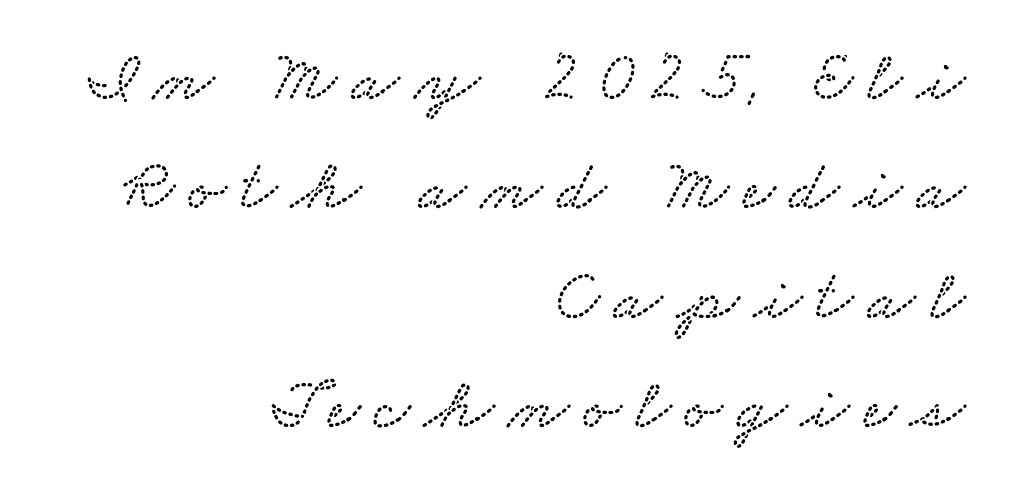
{"width": "wide", "stroke_contrast": "low", "x_height": "small", "monospaced": "no", "underline": "no", "align": "right", "line_spacing": "normal", "line_spacing_ratio": 1.54, "letter_spacing": "wide", "letter_spacing_em": 0.2, "glyph_px": 71}
